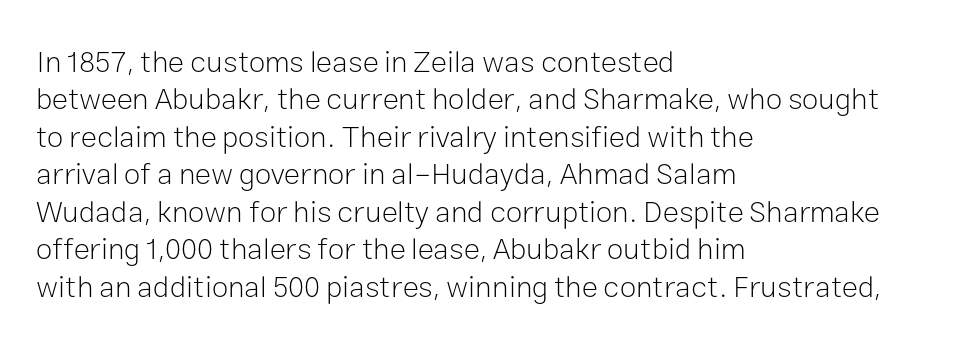
Q: Is the text bold? A: No.
Q: Is the text italic (slanted)? A: No, it is upright.
Q: Is the typeface a serif or a sans-serif typeface? A: Sans-serif.
Q: Is the text underlined? A: No.
Q: How is the paragraph aligned? A: Left-aligned.
Q: Is the spacing between letters normal or unusually wide? A: Normal.
Q: Is the spacing between lines tight, normal or loose? A: Normal.
Q: Width (condensed, normal, or wide)? A: Normal.
Q: Stroke contrast? A: Low.
Q: x-height? A: Medium.
Q: Monospaced? A: No.
